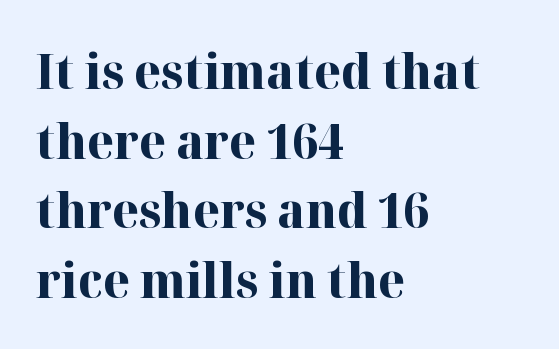
Q: Is the text bold? A: Yes.
Q: Is the text italic (slanted)? A: No, it is upright.
Q: Is the typeface a serif or a sans-serif typeface? A: Serif.
Q: Is the text underlined? A: No.
Q: How is the paragraph aligned? A: Left-aligned.
Q: Is the spacing between letters normal or unusually wide? A: Normal.
Q: Is the spacing between lines tight, normal or loose? A: Normal.
Q: Width (condensed, normal, or wide)? A: Normal.
Q: Stroke contrast? A: High.
Q: x-height? A: Medium.
Q: Monospaced? A: No.
